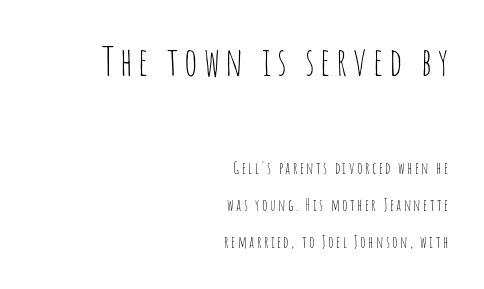
{"serif": "no", "italic": "no", "bold": "no", "weight": "thin", "width": "condensed", "stroke_contrast": "low", "x_height": "large", "monospaced": "no", "underline": "no", "align": "right", "line_spacing": "loose", "line_spacing_ratio": 2.31, "larger_block": "first", "size_ratio": 2.44, "glyph_px": 39}
